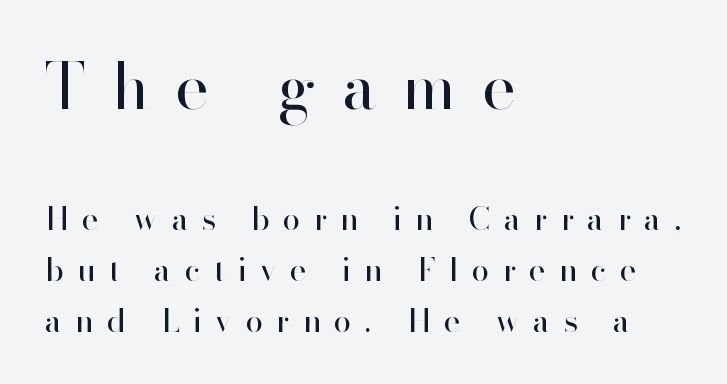
{"serif": "no", "italic": "no", "bold": "no", "weight": "regular", "width": "normal", "stroke_contrast": "high", "x_height": "small", "monospaced": "no", "underline": "no", "align": "left", "line_spacing": "normal", "line_spacing_ratio": 1.59, "letter_spacing": "wide", "letter_spacing_em": 0.43, "larger_block": "first", "size_ratio": 2.0, "glyph_px": 64}
